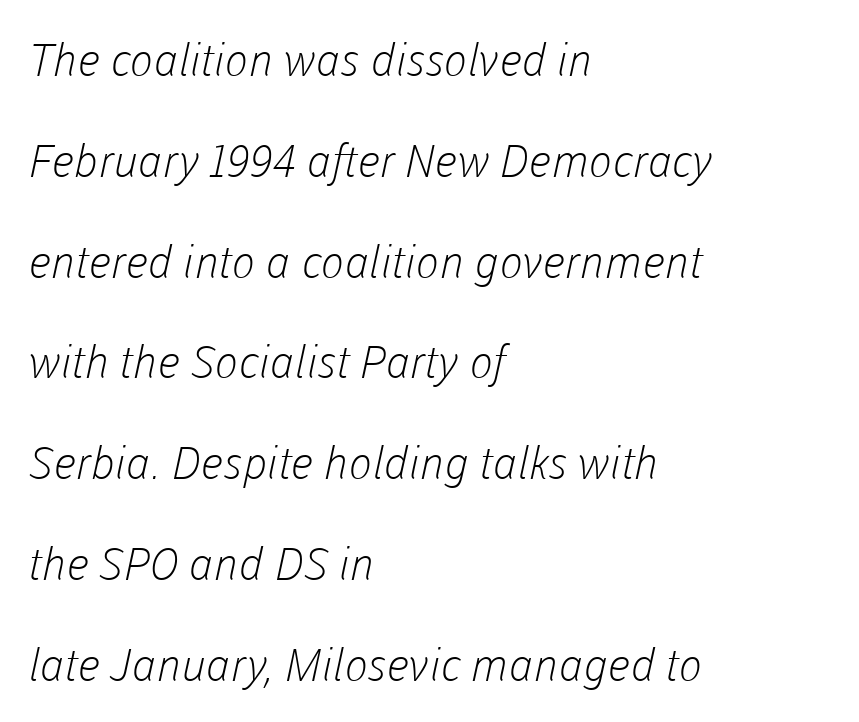
A typesetter would call this zero additional tracking. The face used here is proportionally spaced, like ordinary book or web type. This sample is left-justified, so line endings fall wherever the words run out. Weight: not bold — regular or lighter. This block would shrink considerably if given ordinary leading; it's expanded now. Anything drawn beneath the words? Only blank space.
